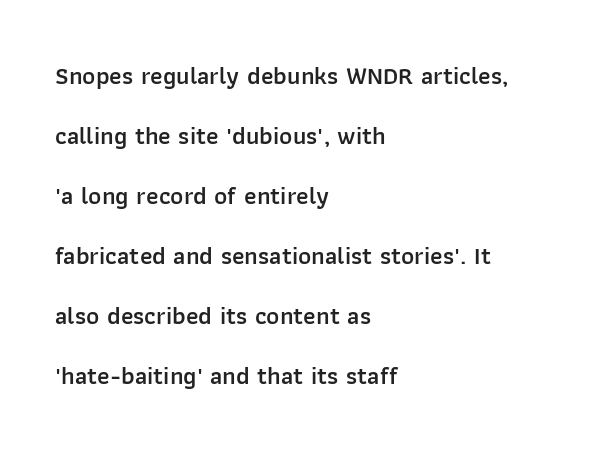
Visually the block forms a straight wall on the left and a jagged coastline on the right. The passage shown stacks its lines with a broad gap. Underline: absent. Spacing between characters is what you'd get straight out of the box.
